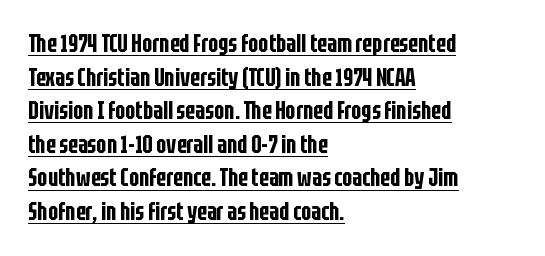
{"italic": "no", "underline": "yes", "align": "left", "line_spacing": "normal", "line_spacing_ratio": 1.4, "letter_spacing": "normal", "letter_spacing_em": 0.0, "glyph_px": 24}
